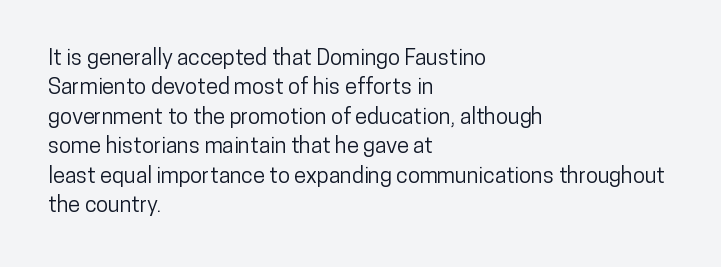
Reading down the block, your eye returns to a fixed left position each line. The type sits square on the baseline with zero lean. The space directly below the letters is spotless. Notice how descenders clear the ascenders below comfortably — that's standard leading. Each word holds together tightly as a unit, with standard inter-letter gaps.
